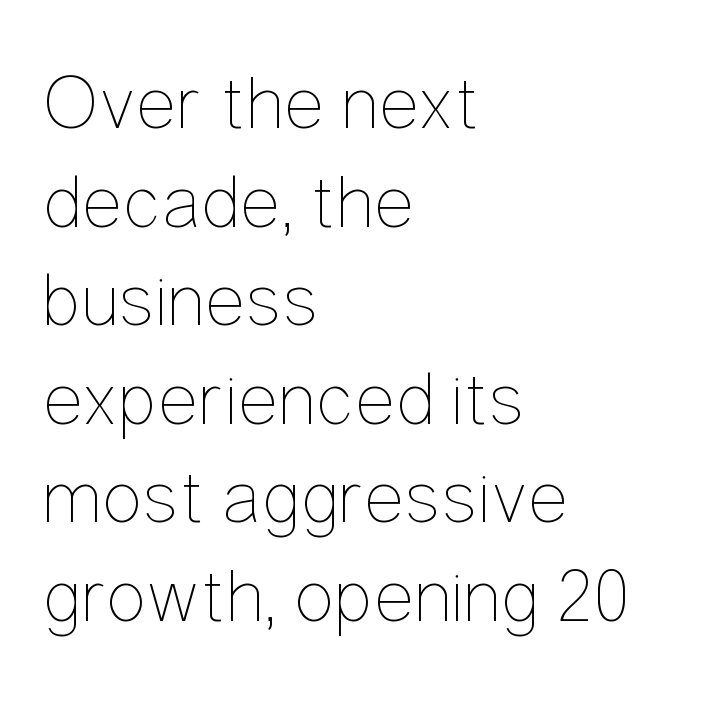
Compared with a centered layout, this one pins lines to the left instead. You could not count columns in this text — the font is proportionally spaced. Descenders hang freely into open space. Posture: straight, roman, zero tilt. Tracking here is standard; glyphs follow each other at the usual distance.
